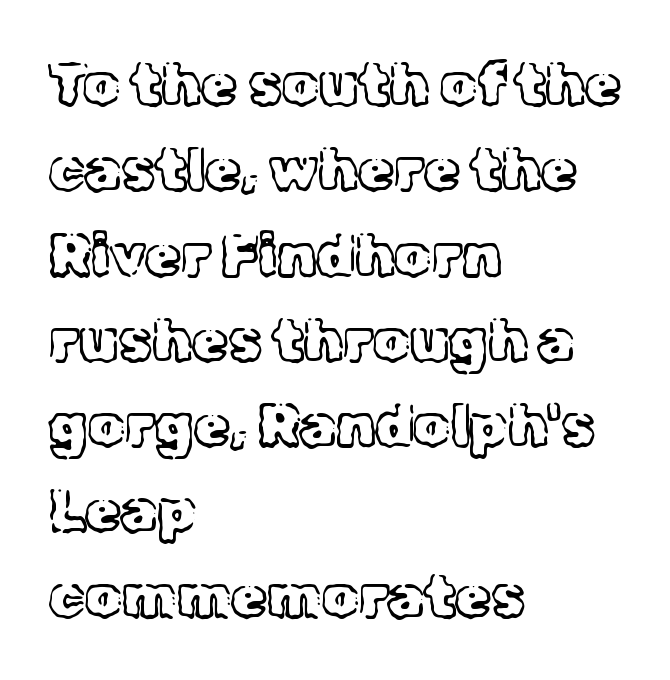
{"serif": "yes", "italic": "no", "bold": "no", "weight": "light", "width": "normal", "x_height": "medium", "monospaced": "no", "underline": "no", "align": "left", "line_spacing": "normal", "line_spacing_ratio": 1.47, "letter_spacing": "normal", "letter_spacing_em": 0.0, "glyph_px": 58}
